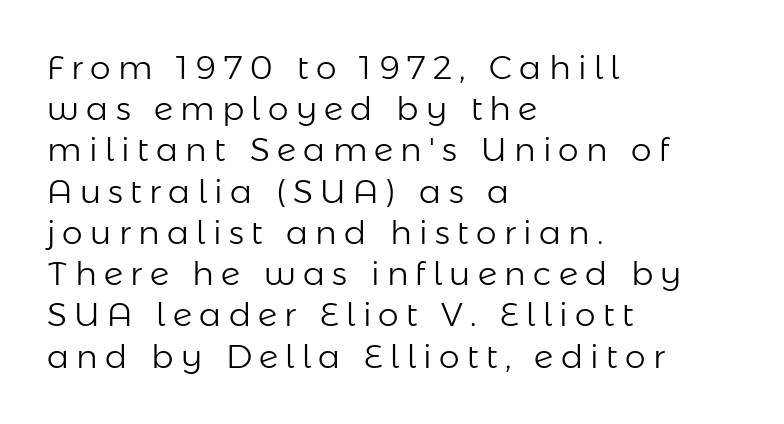
The passage shown has open, widely tracked lettering throughout. Horizontal bands of white between lines are of average thickness. The setting favours the left margin, as ordinary paragraphs usually do. Descender tails drop into unmarked territory.
